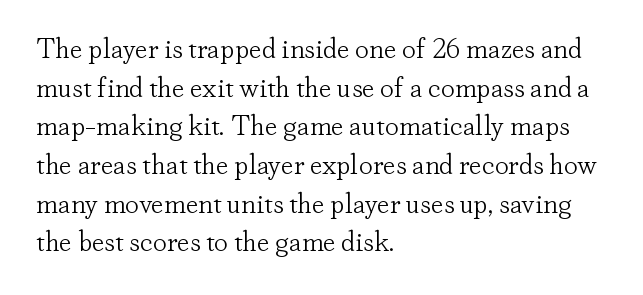
Q: Is the text bold? A: No.
Q: Is the text italic (slanted)? A: No, it is upright.
Q: Is the typeface a serif or a sans-serif typeface? A: Serif.
Q: Is the text underlined? A: No.
Q: How is the paragraph aligned? A: Left-aligned.
Q: Is the spacing between letters normal or unusually wide? A: Normal.
Q: Is the spacing between lines tight, normal or loose? A: Normal.
Q: Width (condensed, normal, or wide)? A: Normal.
Q: Stroke contrast? A: Low.
Q: x-height? A: Small.
Q: Monospaced? A: No.
